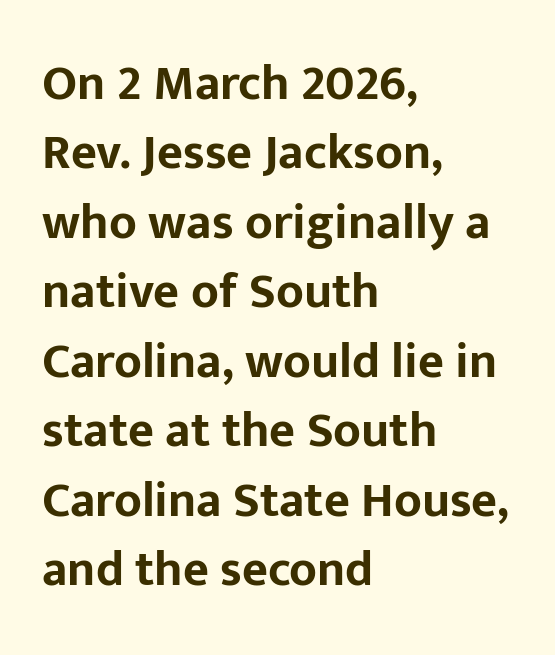
Designer's note — italics off, roman on. This sample uses plain, unmodified letter spacing. This sample uses a sans-serif face. The setting favours the left margin, as ordinary paragraphs usually do.
